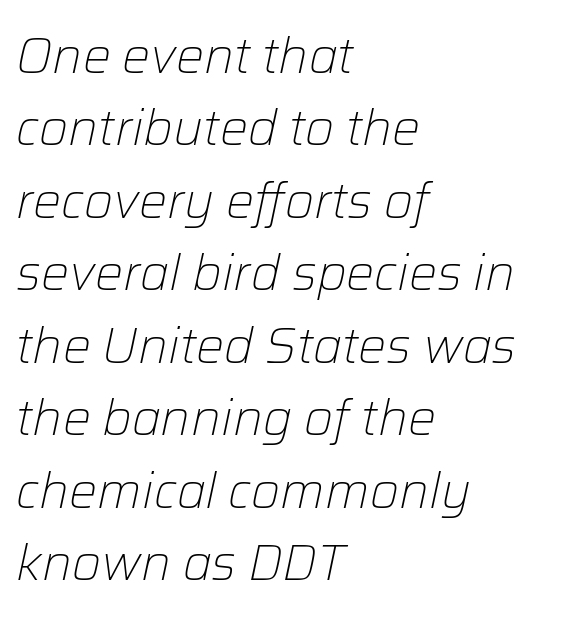
This rendering leaves character spacing at its baseline value. Here the designer chose a conventional face with non-uniform glyph widths. Summary of vertical rhythm: regular, with standard interline spacing. Does the lettering tilt? It does — this is italic. Casual observation: everything's shoved over to the left. Glance below the letters and you will spot only blank space.
